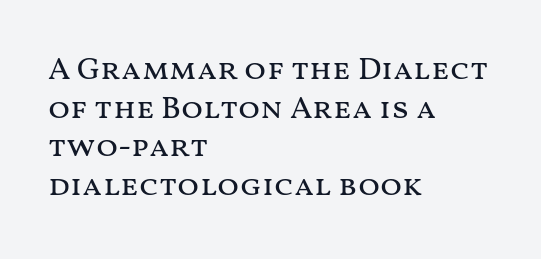
On a weight scale, this lands at 450 or below. The axis of the letterforms is exactly vertical. Every row of glyphs begins at an identical x-position on the left. Is this a fixed-width face? No — the glyphs have proportional, varying widths.
